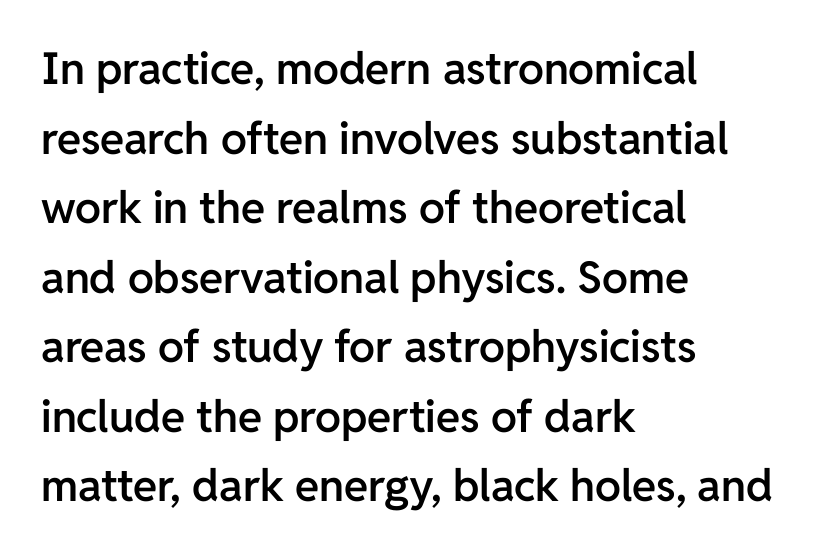
The block of text has a typical density, with ordinary space between rows. Spacing verdict: proportional, widths tailored to each character. Words float on clear page, feet unadorned. The face used here is rendered with its standard letterfit.
